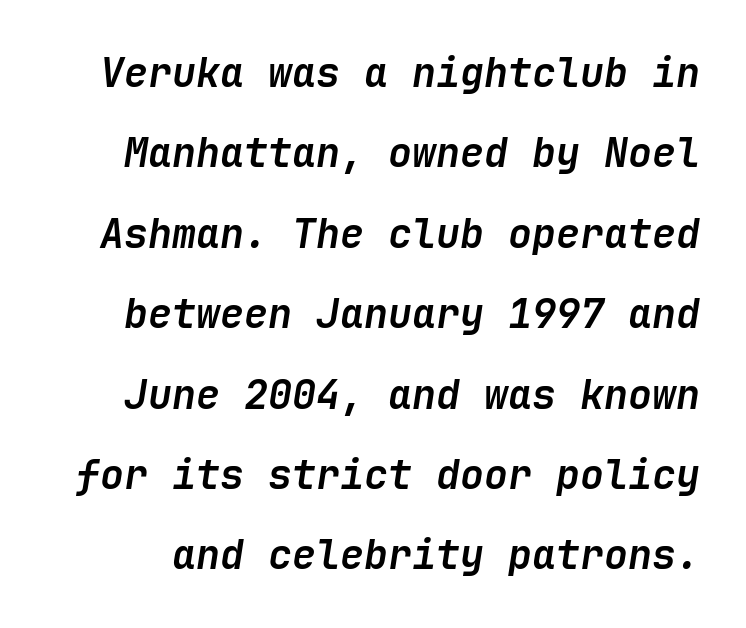
{"italic": "yes", "lean": "right", "slant_degrees": 9, "bold": "yes", "weight": "semibold", "width": "normal", "stroke_contrast": "low", "x_height": "medium", "underline": "no", "line_spacing": "loose", "line_spacing_ratio": 2.01, "letter_spacing": "normal", "letter_spacing_em": 0.0, "glyph_px": 40}
